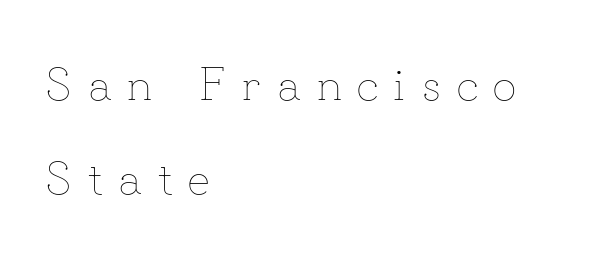
The image shows 47 px thin type, upright; set left-aligned, loose line spacing (2.0x), unusually wide letter spacing (+0.34 em), not underlined; low stroke contrast and a small x-height.
